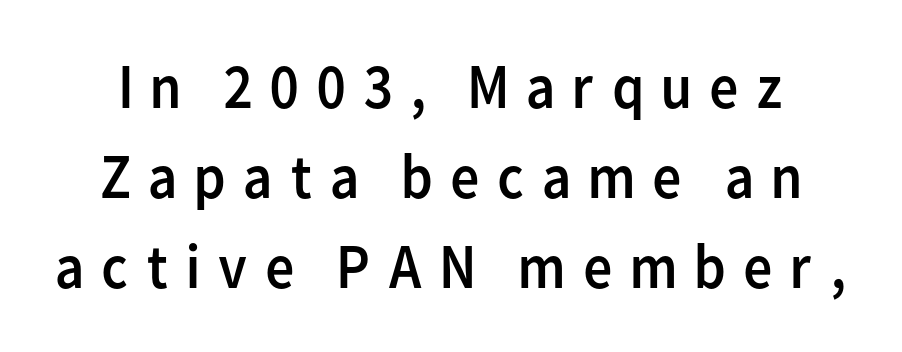
A bare baseline throughout the passage. The rendering uses natural spacing where letterforms have individual widths. Notice how descenders clear the ascenders below comfortably — that's standard leading. These glyphs show unthickened strokes, regular width or finer. Posture: straight, roman, zero tilt. These lines have a slow, spaced-out rhythm from letter to letter.
